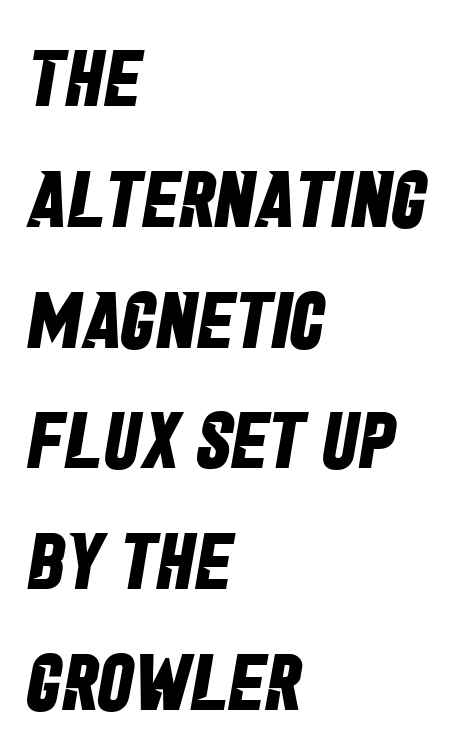
The image shows 80 px bold, condensed sans-serif type; set left-aligned, normal line spacing (1.51x), normal letter spacing, not underlined; low stroke contrast and a large x-height.
